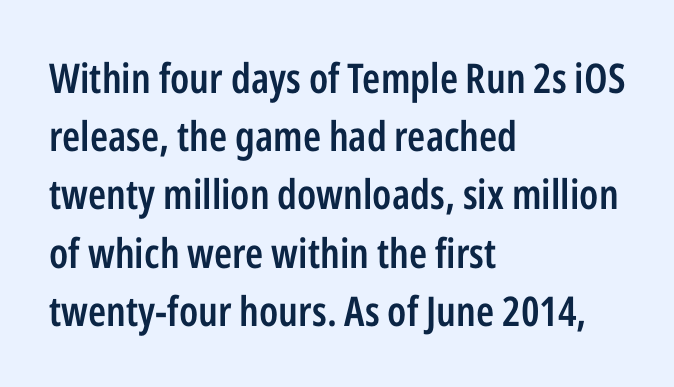
Q: Is the text bold? A: Semi-bold.
Q: Is the text italic (slanted)? A: No, it is upright.
Q: Is the typeface a serif or a sans-serif typeface? A: Sans-serif.
Q: Is the text underlined? A: No.
Q: How is the paragraph aligned? A: Left-aligned.
Q: Is the spacing between letters normal or unusually wide? A: Normal.
Q: Is the spacing between lines tight, normal or loose? A: Normal.
Q: Width (condensed, normal, or wide)? A: Condensed.
Q: Stroke contrast? A: Low.
Q: x-height? A: Medium.
Q: Monospaced? A: No.
